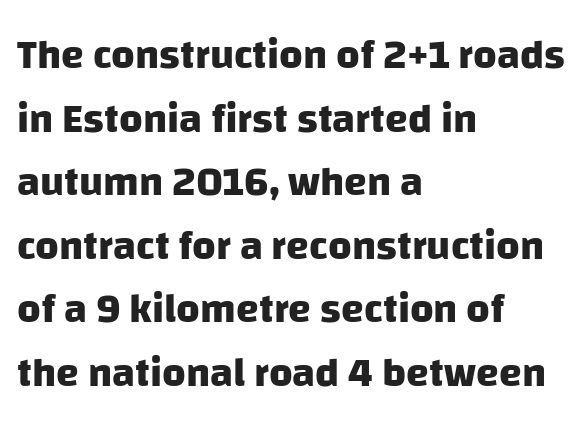
{"serif": "no", "bold": "yes", "weight": "heavy", "width": "normal", "stroke_contrast": "low", "x_height": "large", "monospaced": "no", "underline": "no", "align": "left", "line_spacing": "normal", "line_spacing_ratio": 1.55, "letter_spacing": "normal", "letter_spacing_em": 0.0, "glyph_px": 41}
